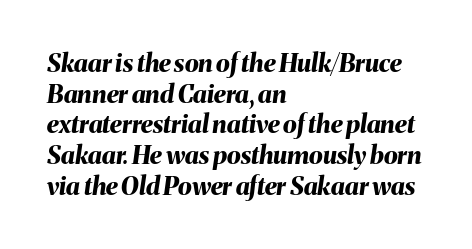
One-word summary of the alignment: left. Short note: letters normally spaced. Strong, thick strokes mark this as bold type. The axis of the letterforms is tilted away from vertical.
